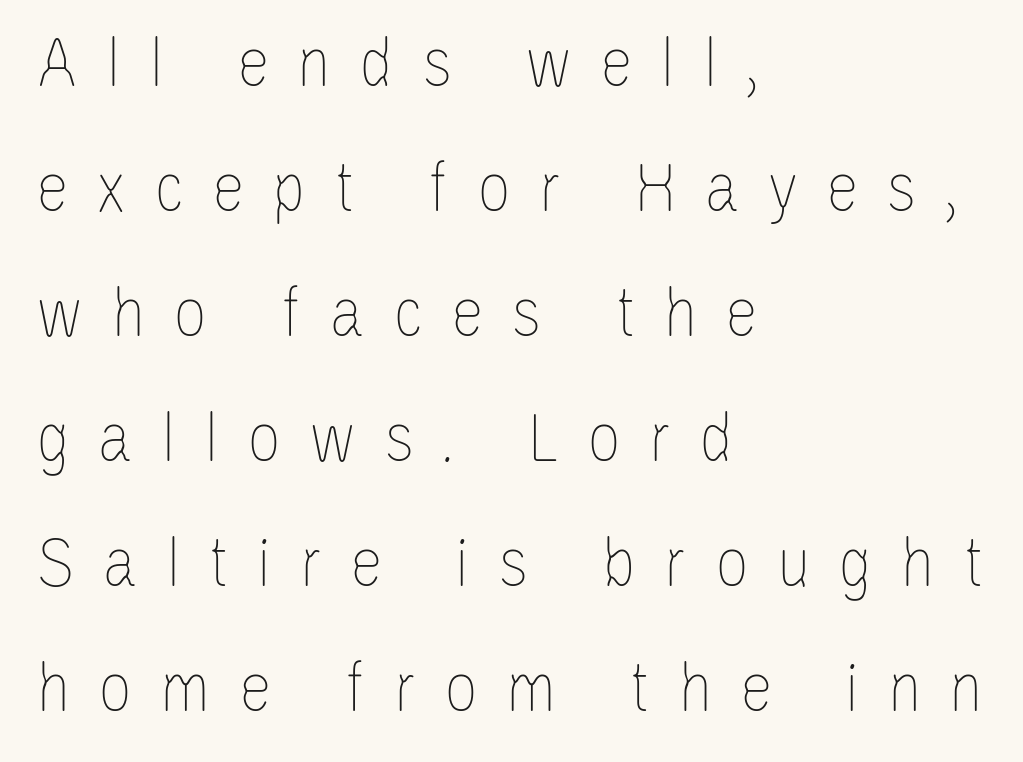
Q: Is the text bold? A: No.
Q: Is the text italic (slanted)? A: No, it is upright.
Q: Is the text underlined? A: No.
Q: How is the paragraph aligned? A: Left-aligned.
Q: Is the spacing between letters normal or unusually wide? A: Unusually wide.
Q: Is the spacing between lines tight, normal or loose? A: Normal.
Q: Width (condensed, normal, or wide)? A: Condensed.
Q: Stroke contrast? A: Low.
Q: x-height? A: Large.
Q: Monospaced? A: No.
